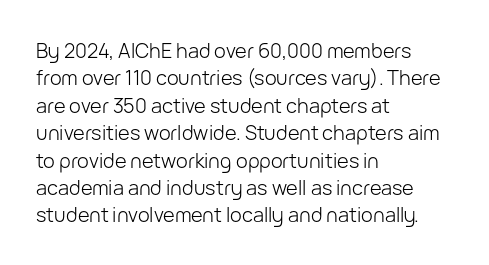
The image shows 20 px text type, upright; set left-aligned, normal line spacing (1.37x), normal letter spacing, not underlined.
